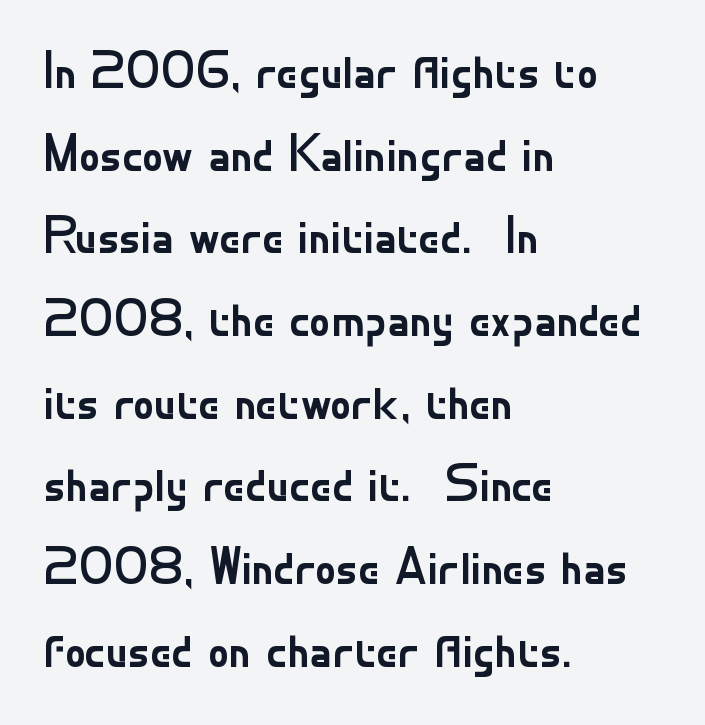
Stems and bowls with no extra thickness — not bold. The paragraph shown leans on its left margin. Characters follow at the spacing the type designer built in. Think of a printed novel: that variable character pitch is what you see here.
